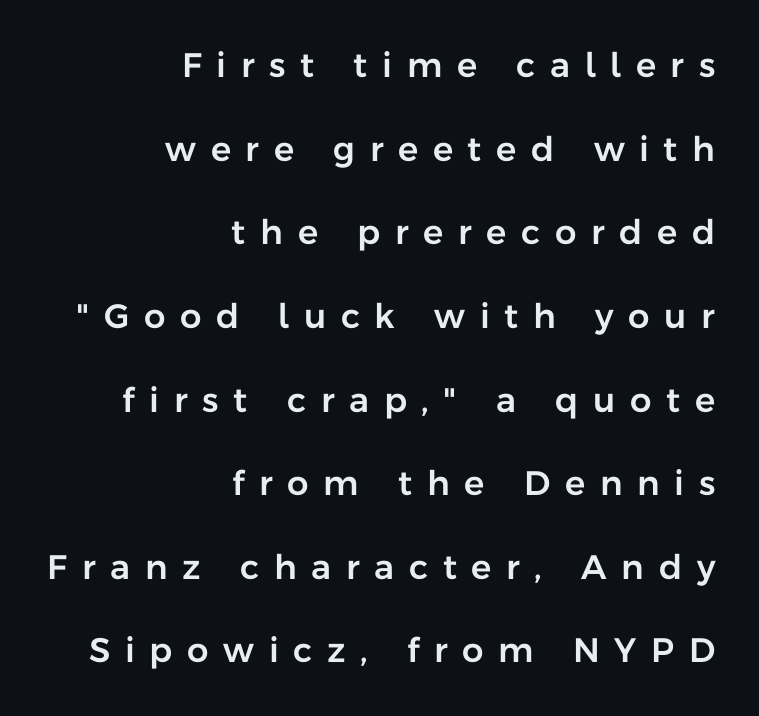
Q: Is the text italic (slanted)? A: No, it is upright.
Q: Is the typeface a serif or a sans-serif typeface? A: Sans-serif.
Q: Is the text underlined? A: No.
Q: How is the paragraph aligned? A: Right-aligned.
Q: Is the spacing between letters normal or unusually wide? A: Unusually wide.
Q: Is the spacing between lines tight, normal or loose? A: Loose.
Q: Width (condensed, normal, or wide)? A: Normal.
Q: Stroke contrast? A: Low.
Q: x-height? A: Medium.
Q: Monospaced? A: No.
